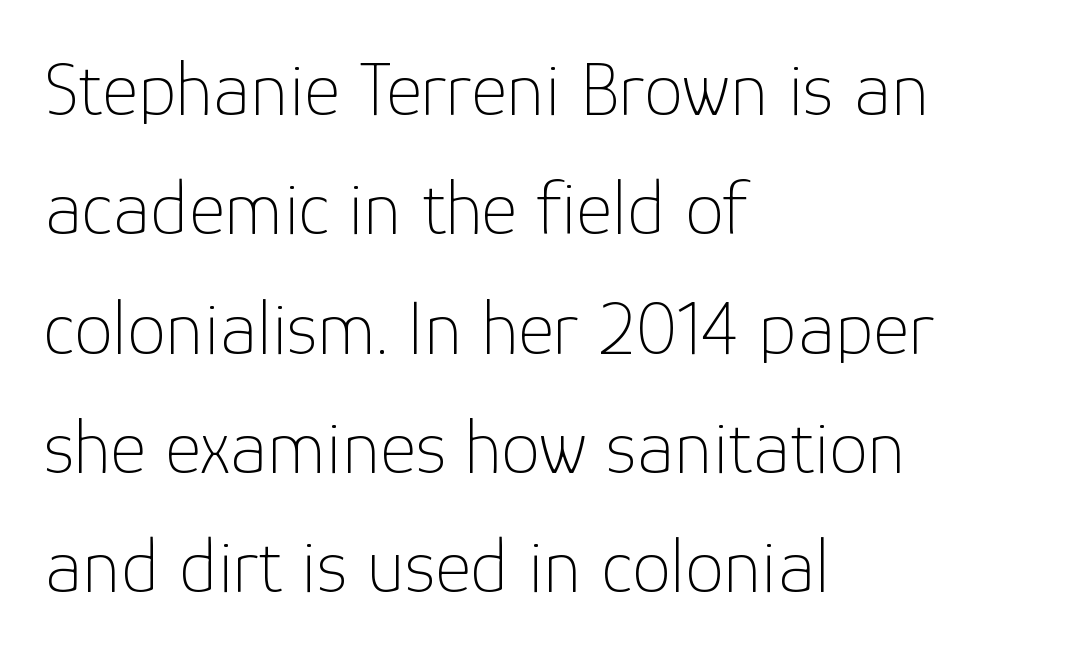
Q: Is the text bold? A: No.
Q: Is the text italic (slanted)? A: No, it is upright.
Q: Is the typeface a serif or a sans-serif typeface? A: Sans-serif.
Q: Is the text underlined? A: No.
Q: How is the paragraph aligned? A: Left-aligned.
Q: Is the spacing between letters normal or unusually wide? A: Normal.
Q: Is the spacing between lines tight, normal or loose? A: Normal.
Q: Width (condensed, normal, or wide)? A: Normal.
Q: Stroke contrast? A: Low.
Q: x-height? A: Medium.
Q: Monospaced? A: No.
